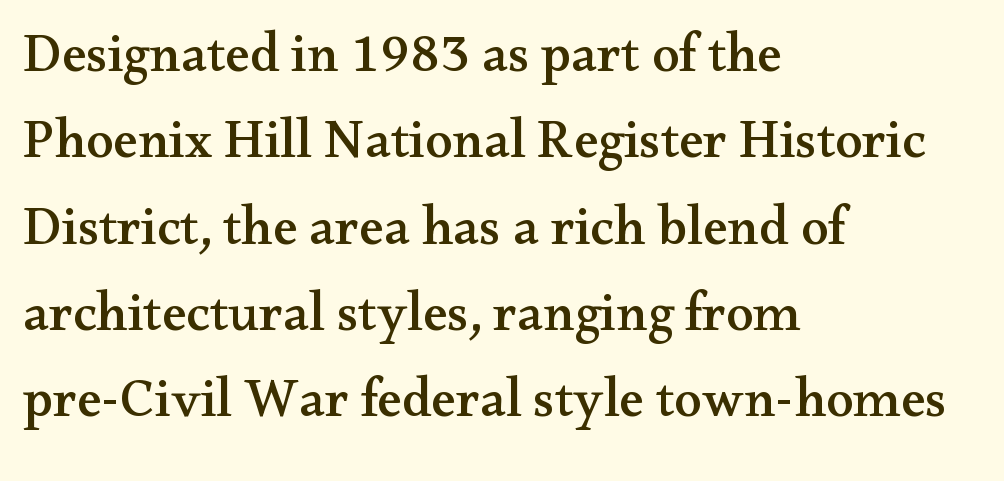
Q: Is the text italic (slanted)? A: No, it is upright.
Q: Is the typeface a serif or a sans-serif typeface? A: Serif.
Q: Is the text underlined? A: No.
Q: How is the paragraph aligned? A: Left-aligned.
Q: Is the spacing between letters normal or unusually wide? A: Normal.
Q: Is the spacing between lines tight, normal or loose? A: Normal.
Q: Width (condensed, normal, or wide)? A: Wide.
Q: Stroke contrast? A: Medium.
Q: x-height? A: Small.
Q: Monospaced? A: No.
